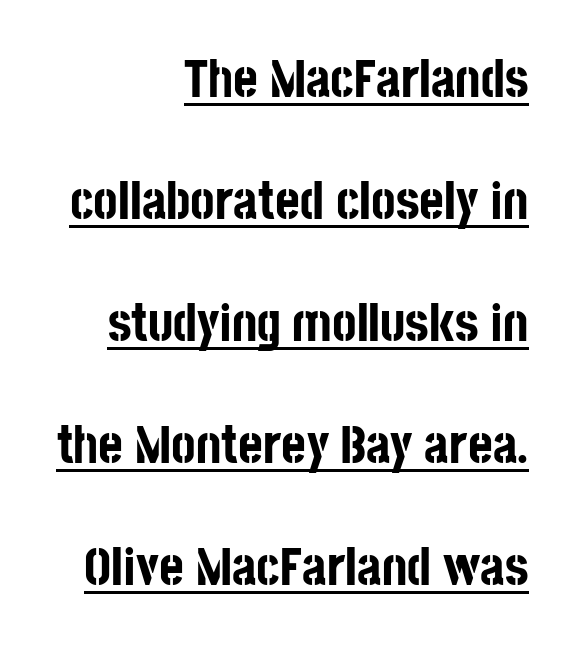
{"serif": "no", "italic": "no", "bold": "yes", "weight": "bold", "width": "condensed", "stroke_contrast": "low", "x_height": "large", "monospaced": "no", "underline": "yes", "align": "right", "line_spacing": "loose", "line_spacing_ratio": 2.3, "letter_spacing": "normal", "letter_spacing_em": 0.0, "glyph_px": 53}
